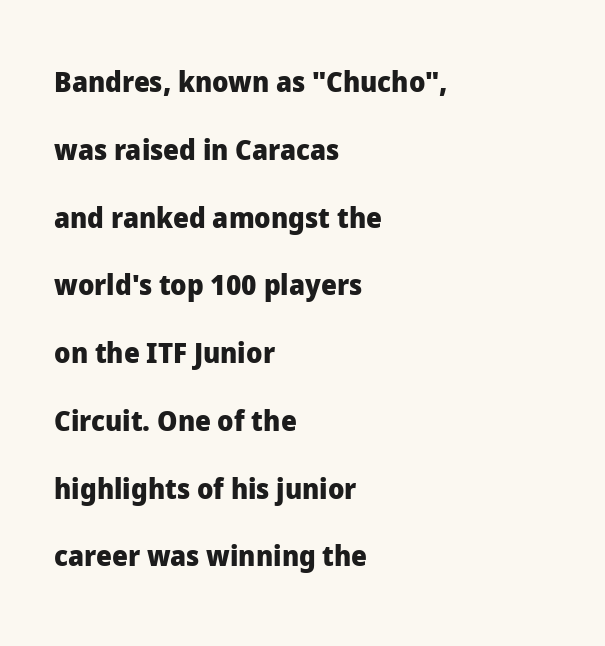
In CSS terms this would be text-align: left. The axis of the letterforms is exactly vertical. These lines are rendered in a variable-pitch font. In terms of letterform style, serifs are entirely absent.
